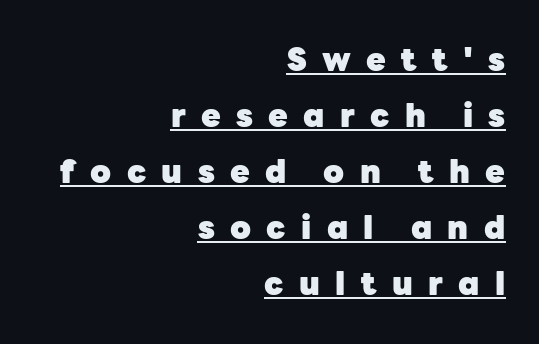
The image shows 32 px heavy sans-serif type, upright; set right-aligned, line spacing 1.75x, unusually wide letter spacing (+0.48 em), underlined; low stroke contrast and a medium x-height.
